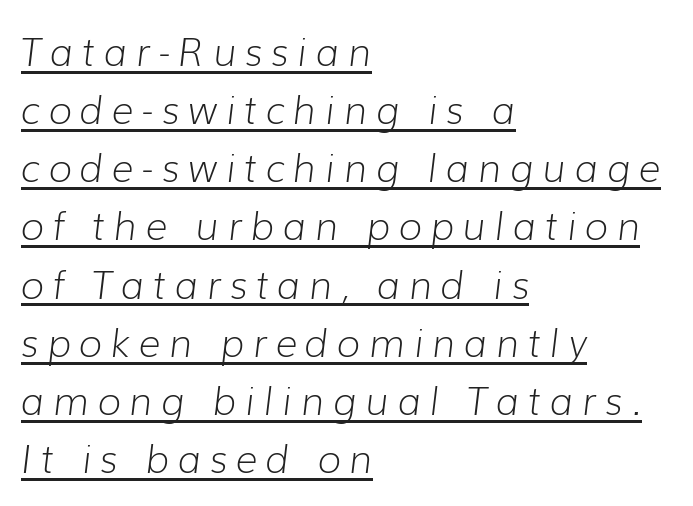
{"italic": "yes", "lean": "right", "slant_degrees": 7, "bold": "no", "weight": "light", "width": "normal", "stroke_contrast": "low", "x_height": "medium", "monospaced": "no", "underline": "yes", "align": "left", "line_spacing": "normal", "line_spacing_ratio": 1.53, "letter_spacing": "wide", "letter_spacing_em": 0.23, "glyph_px": 38}
